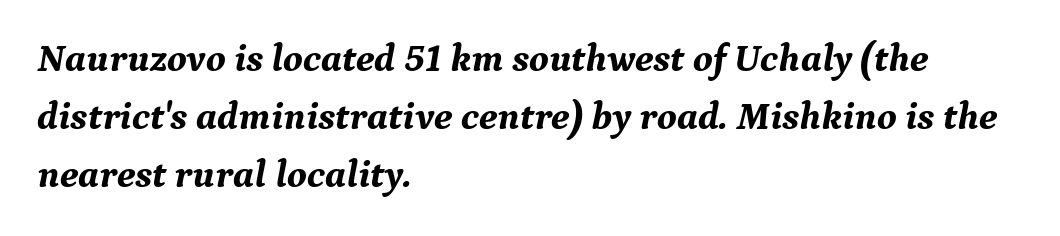
The image shows 39 px bold serif type, italic (leaning right); set left-aligned, normal line spacing (1.49x), normal letter spacing, not underlined; medium stroke contrast and a medium x-height.
